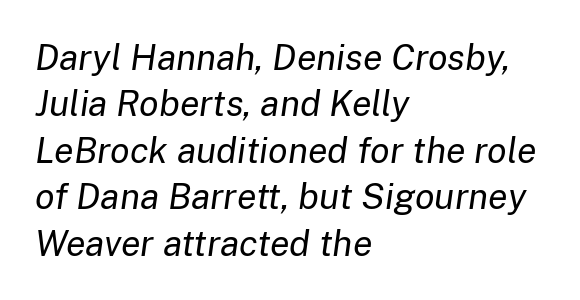
Q: Is the text bold? A: No.
Q: Is the text italic (slanted)? A: Yes, it leans right by about 8 degrees.
Q: Is the text underlined? A: No.
Q: How is the paragraph aligned? A: Left-aligned.
Q: Is the spacing between letters normal or unusually wide? A: Normal.
Q: Is the spacing between lines tight, normal or loose? A: Normal.
Q: Width (condensed, normal, or wide)? A: Normal.
Q: Stroke contrast? A: Low.
Q: x-height? A: Medium.
Q: Monospaced? A: No.
